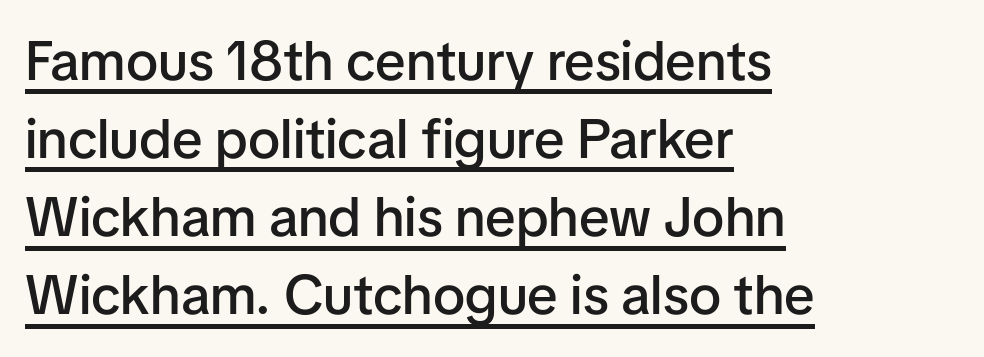
Check the space under the baseline: a stroke is drawn there. Posture: vertical. The face used here is a semibold: visibly heavier than regular, lighter than bold. Students, observe: this is what conventionally led text looks like. Alignment: flush left.
